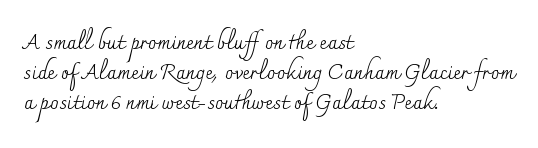
Q: Is the text bold? A: No.
Q: Is the text italic (slanted)? A: Yes.
Q: Is the text underlined? A: No.
Q: How is the paragraph aligned? A: Left-aligned.
Q: Is the spacing between letters normal or unusually wide? A: Normal.
Q: Is the spacing between lines tight, normal or loose? A: Normal.
